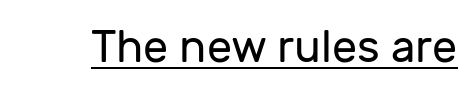
Q: Is the text bold? A: No.
Q: Is the text italic (slanted)? A: No, it is upright.
Q: Is the typeface a serif or a sans-serif typeface? A: Sans-serif.
Q: Is the text underlined? A: Yes.
Q: Is the spacing between letters normal or unusually wide? A: Normal.
Q: Width (condensed, normal, or wide)? A: Normal.
Q: Stroke contrast? A: Low.
Q: x-height? A: Medium.
Q: Monospaced? A: No.
